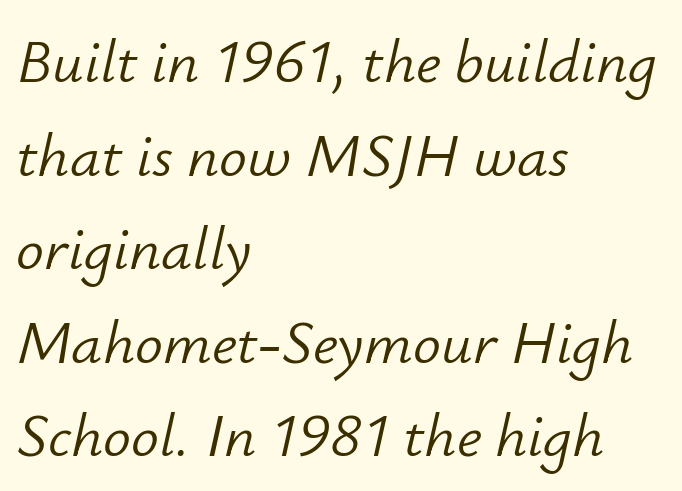
The image shows 62 px light type, italic (leaning right); set left-aligned, normal line spacing (1.51x), normal letter spacing, not underlined; low stroke contrast and a small x-height.
